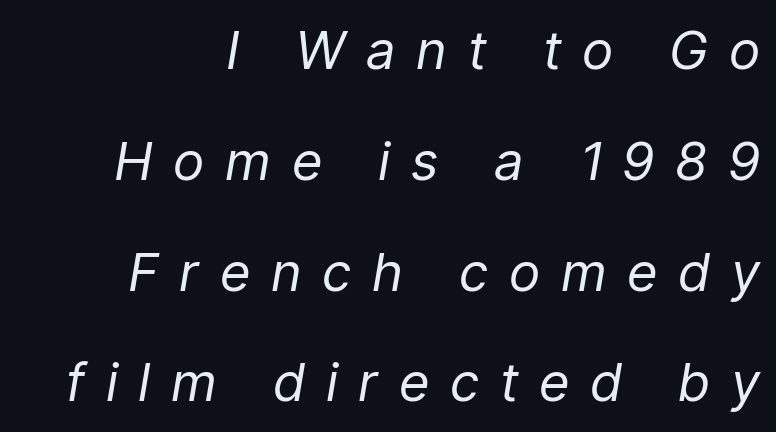
Q: Is the text bold? A: No.
Q: Is the text italic (slanted)? A: Yes, it leans right by about 9 degrees.
Q: Is the text underlined? A: No.
Q: How is the paragraph aligned? A: Right-aligned.
Q: Is the spacing between letters normal or unusually wide? A: Unusually wide.
Q: Is the spacing between lines tight, normal or loose? A: Loose.
Q: Width (condensed, normal, or wide)? A: Condensed.
Q: Stroke contrast? A: Low.
Q: x-height? A: Medium.
Q: Monospaced? A: No.
